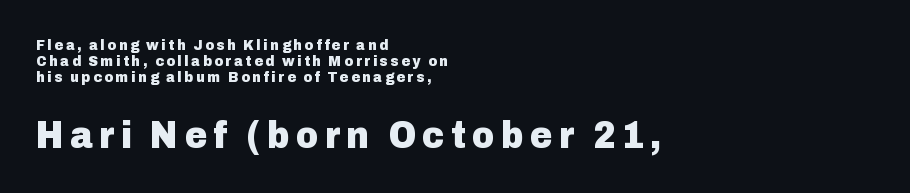
Q: Is the text bold? A: Yes.
Q: Is the text italic (slanted)? A: No, it is upright.
Q: Is the typeface a serif or a sans-serif typeface? A: Sans-serif.
Q: Is the text underlined? A: No.
Q: How is the paragraph aligned? A: Left-aligned.
Q: Is the spacing between lines tight, normal or loose? A: Tight.
Q: Which block of text is set in a larger size, the first (top) or the second (bottom)? A: The second (bottom) one.
Q: Width (condensed, normal, or wide)? A: Normal.
Q: Stroke contrast? A: Low.
Q: x-height? A: Medium.
Q: Monospaced? A: No.
